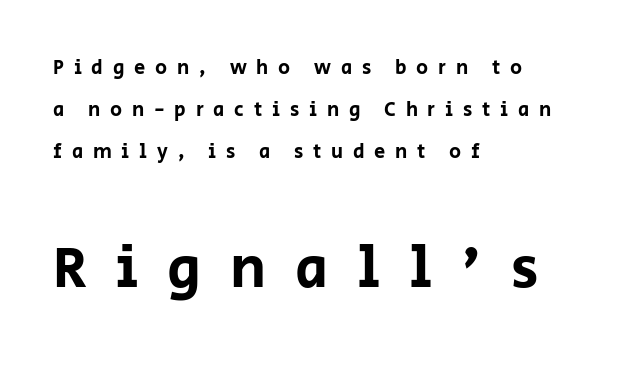
The image shows 59 px sans-serif type, upright; set left-aligned, loose line spacing (2.1x), unusually wide letter spacing (+0.49 em), not underlined; the second (bottom) block is 2.95x larger; low stroke contrast and a large x-height.
